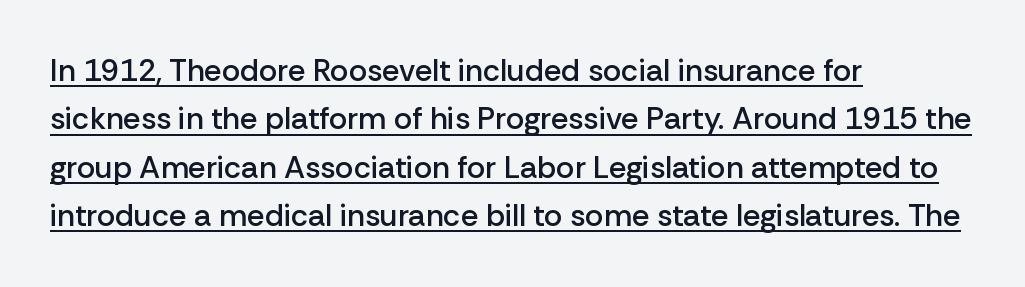
{"serif": "no", "italic": "no", "bold": "semi", "weight": "semibold", "width": "normal", "stroke_contrast": "low", "x_height": "medium", "monospaced": "no", "underline": "yes", "align": "left", "line_spacing": "normal", "line_spacing_ratio": 1.56, "letter_spacing": "normal", "letter_spacing_em": 0.0, "glyph_px": 31}
